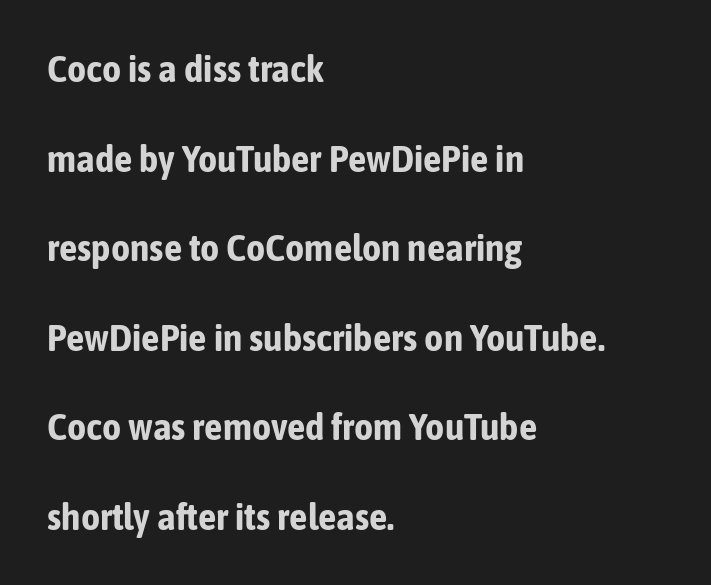
The image shows 37 px bold, condensed sans-serif type, upright; set left-aligned, loose line spacing (2.42x), normal letter spacing, not underlined; low stroke contrast and a medium x-height.
